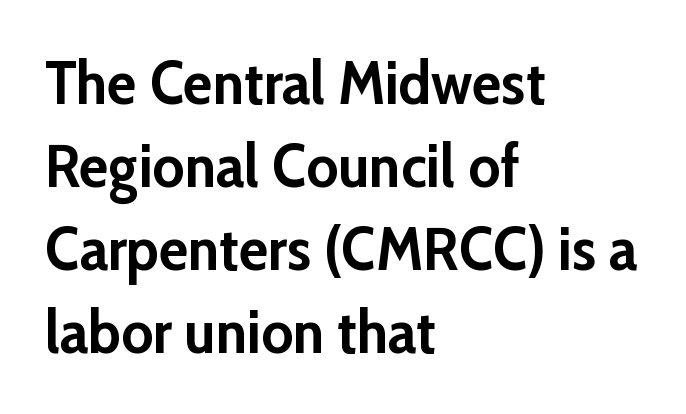
In CSS terms this would be text-align: left. These lines are rendered in a variable-pitch font. Descenders hang freely into open space. The letters stand upright; this is a roman face.
